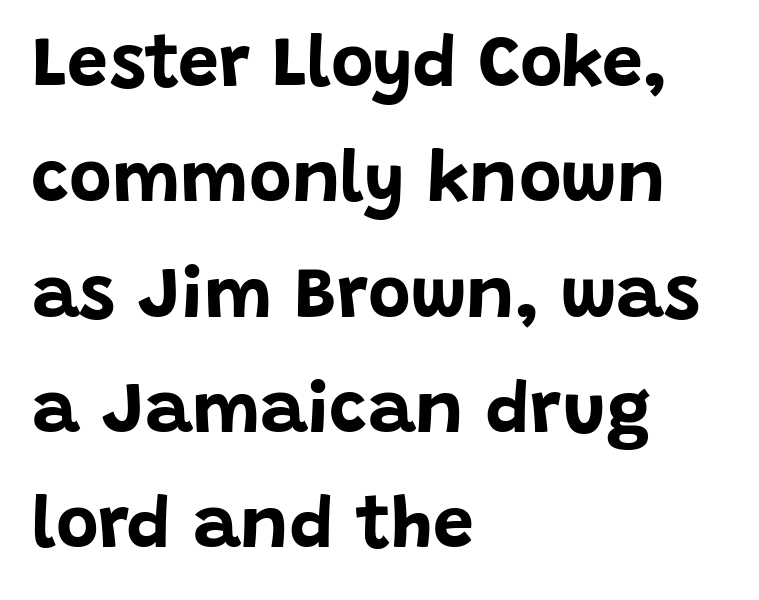
{"serif": "no", "italic": "no", "bold": "yes", "weight": "bold", "width": "normal", "stroke_contrast": "low", "x_height": "large", "monospaced": "no", "underline": "no", "align": "left", "line_spacing": "normal", "line_spacing_ratio": 1.58, "letter_spacing": "normal", "letter_spacing_em": 0.0, "glyph_px": 73}
